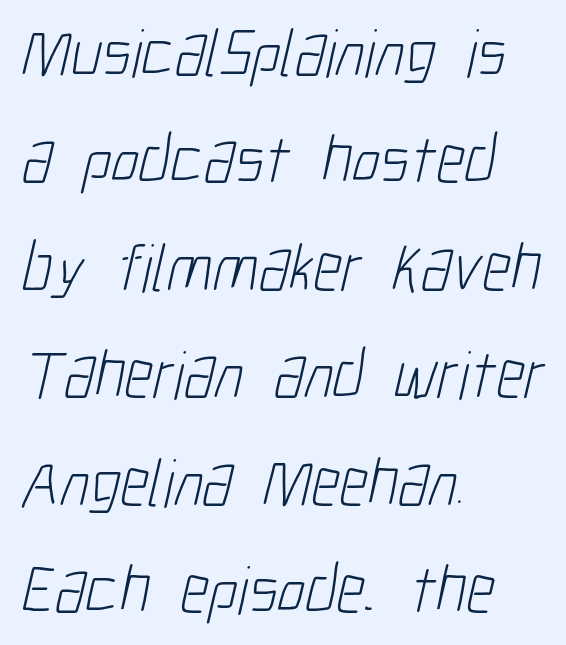
Q: Is the text bold? A: No.
Q: Is the typeface a serif or a sans-serif typeface? A: Sans-serif.
Q: Is the text underlined? A: No.
Q: How is the paragraph aligned? A: Left-aligned.
Q: Is the spacing between letters normal or unusually wide? A: Normal.
Q: Is the spacing between lines tight, normal or loose? A: Normal.
Q: Width (condensed, normal, or wide)? A: Condensed.
Q: Stroke contrast? A: Low.
Q: x-height? A: Medium.
Q: Monospaced? A: No.
